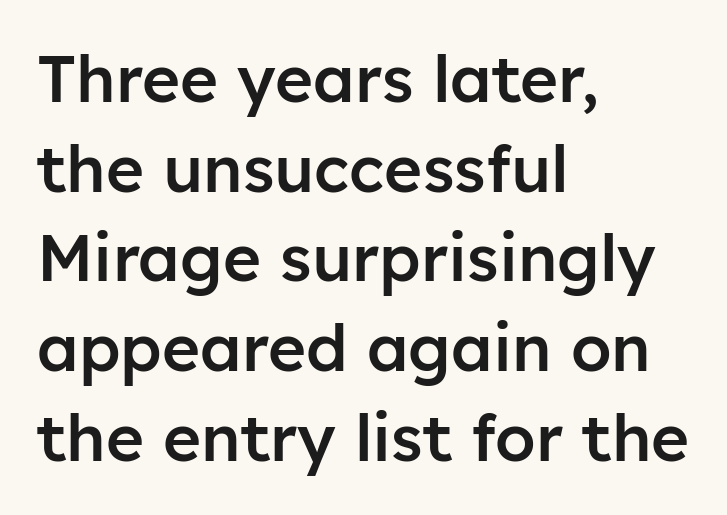
{"serif": "no", "italic": "no", "bold": "semi", "weight": "semibold", "width": "normal", "stroke_contrast": "low", "x_height": "medium", "monospaced": "no", "underline": "no", "align": "left", "line_spacing": "normal", "line_spacing_ratio": 1.38, "letter_spacing": "normal", "letter_spacing_em": 0.0, "glyph_px": 65}
